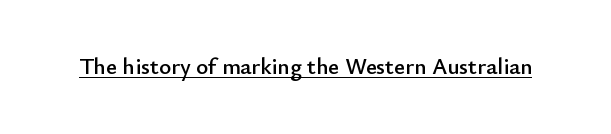
{"italic": "no", "underline": "yes", "letter_spacing": "normal", "letter_spacing_em": 0.0, "glyph_px": 23}
